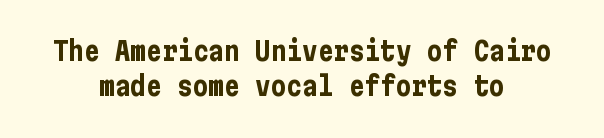
Q: Is the text bold? A: Yes.
Q: Is the text italic (slanted)? A: No, it is upright.
Q: Is the text underlined? A: No.
Q: How is the paragraph aligned? A: Centered.
Q: Is the spacing between letters normal or unusually wide? A: Normal.
Q: Is the spacing between lines tight, normal or loose? A: Normal.
